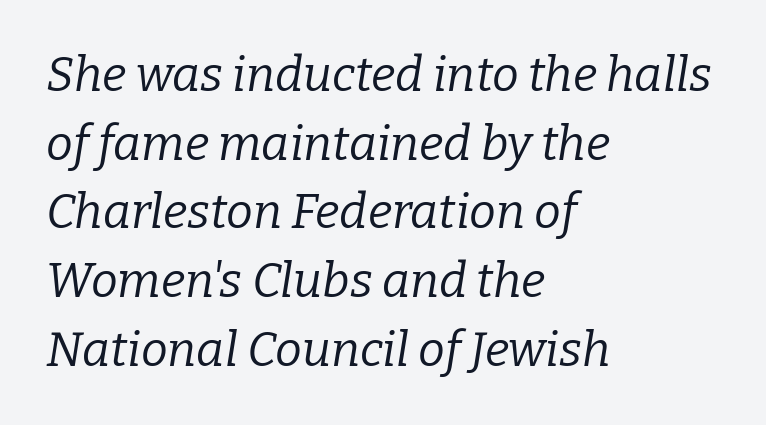
Q: Is the text bold? A: No.
Q: Is the text italic (slanted)? A: Yes, it leans right by about 9 degrees.
Q: Is the typeface a serif or a sans-serif typeface? A: Serif.
Q: Is the text underlined? A: No.
Q: How is the paragraph aligned? A: Left-aligned.
Q: Is the spacing between letters normal or unusually wide? A: Normal.
Q: Is the spacing between lines tight, normal or loose? A: Normal.
Q: Width (condensed, normal, or wide)? A: Normal.
Q: Stroke contrast? A: Low.
Q: x-height? A: Medium.
Q: Monospaced? A: No.
